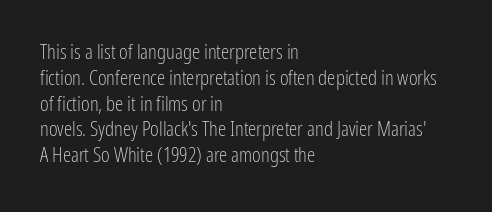
{"italic": "no", "bold": "no", "underline": "no", "align": "left", "line_spacing_ratio": 1.23, "letter_spacing": "normal", "letter_spacing_em": 0.0, "glyph_px": 21}
